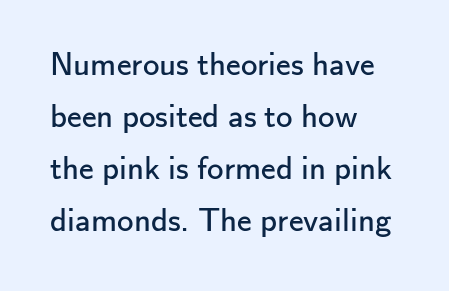
Layout note: lines flush left. This is the regular roman posture of the typeface. The letters advance in unequal steps, a hallmark of proportional type. This sample keeps an unexceptional amount of space between lines. To sum up the face: it is a sans, with no serifs.
